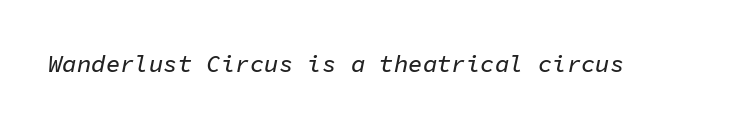
The image shows 24 px text type, italic (leaning right); set normal letter spacing, not underlined.
